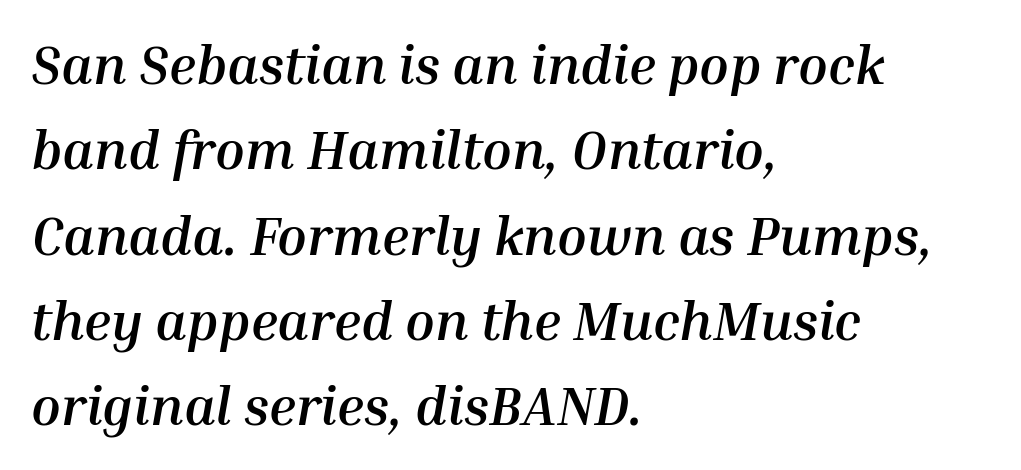
The image shows 54 px semibold type, italic (leaning right); set left-aligned, normal line spacing (1.58x), normal letter spacing, not underlined; medium stroke contrast and a medium x-height.
